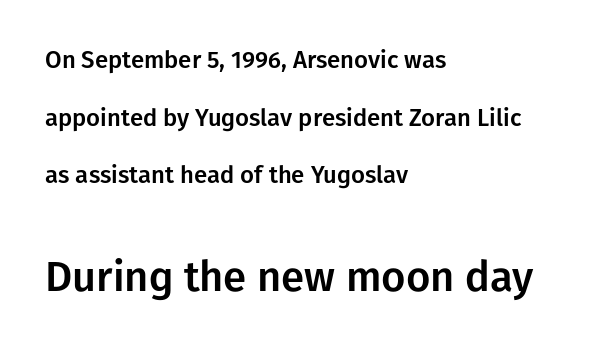
A typesetter would call this zero additional tracking. The emphasis by scale lands on block number two, below. Leading: increased. Grotesque or geometric, the face here clearly has no serifs. These lines are rendered in a variable-pitch font. The type sits square on the baseline with zero lean.
